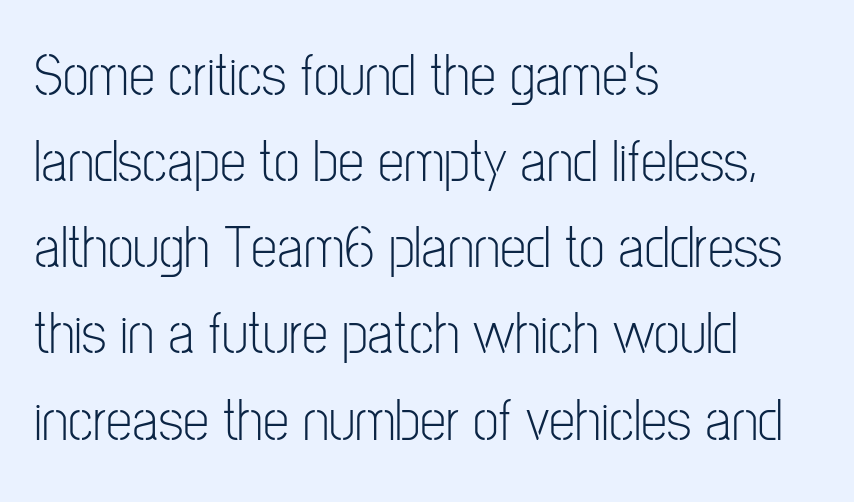
The designer went with a sans here, leaving each stem footless. The rendering keeps characters at their native spacing. The passage shown stacks its lines at a standard gap. Is this a fixed-width face? No — the glyphs have proportional, varying widths. This reads as an unemphasized weight, regular at the heaviest.
